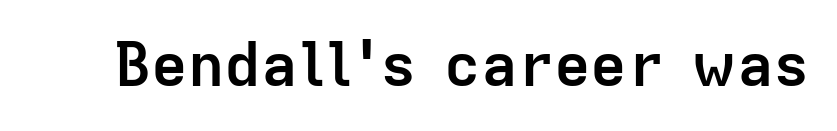
The image shows 61 px semibold sans-serif type, upright; set normal letter spacing, not underlined; low stroke contrast and a medium x-height.
